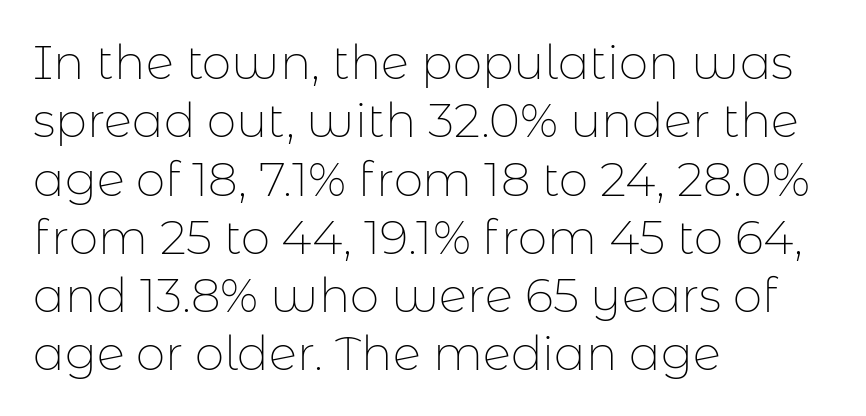
The image shows 47 px thin sans-serif type, upright; set left-aligned, line spacing 1.24x, normal letter spacing, not underlined; low stroke contrast and a medium x-height.
